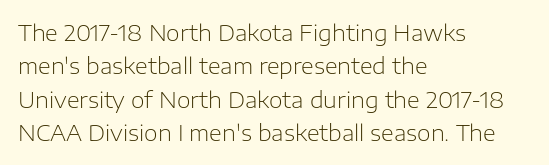
Summary of vertical rhythm: regular, with standard interline spacing. No extra ink here — the face is not bold. Quick note: not italic, upright. Horizontal alignment here is leftward, the default for most running prose.
